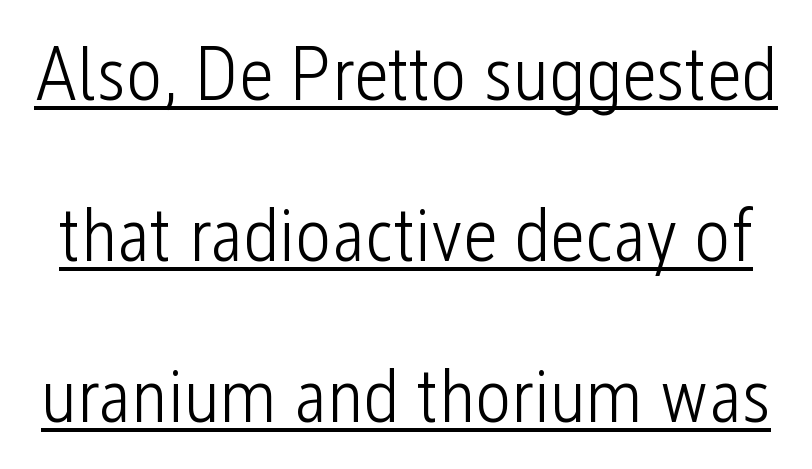
The image shows 77 px light, condensed sans-serif type, upright; set loose line spacing (2.09x), normal letter spacing, underlined; low stroke contrast and a medium x-height.
